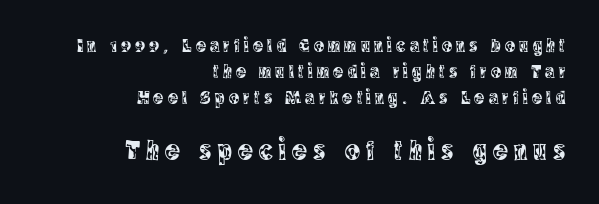
The image shows 28 px condensed serif type, upright; set right-aligned, normal line spacing (1.37x), unusually wide letter spacing (+0.22 em), not underlined; the second (bottom) block is 1.47x larger; a large x-height.
